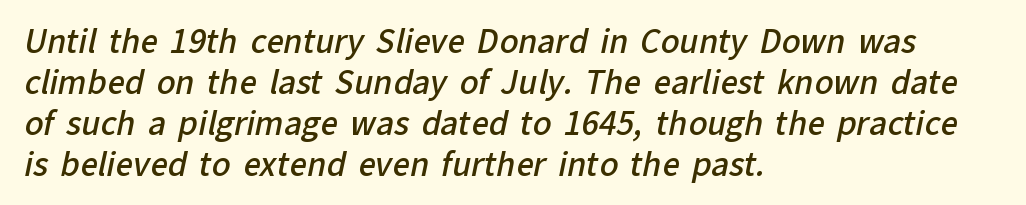
Q: Is the text bold? A: Semi-bold.
Q: Is the typeface a serif or a sans-serif typeface? A: Sans-serif.
Q: Is the text underlined? A: No.
Q: How is the paragraph aligned? A: Left-aligned.
Q: Is the spacing between letters normal or unusually wide? A: Normal.
Q: Is the spacing between lines tight, normal or loose? A: Normal.
Q: Width (condensed, normal, or wide)? A: Normal.
Q: Stroke contrast? A: Low.
Q: x-height? A: Medium.
Q: Monospaced? A: No.
